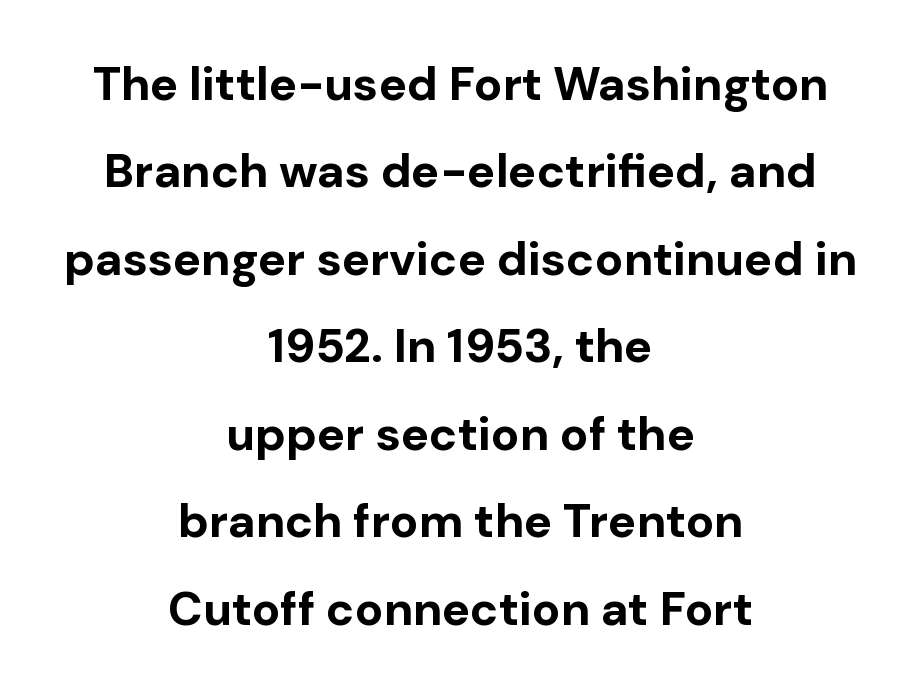
The image shows 47 px bold sans-serif type, upright; set centered, line spacing 1.86x, normal letter spacing, not underlined; low stroke contrast and a medium x-height.
